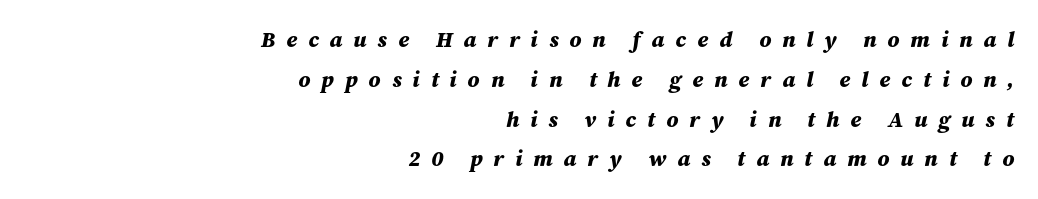
The image shows 22 px bold type, italic (leaning right); set right-aligned, line spacing 1.81x, unusually wide letter spacing (+0.5 em), not underlined.
